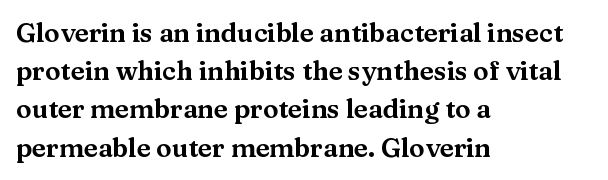
Glance below the letters and you will spot only blank space. Interline gaps are of average width in this sample. The type sits square on the baseline with zero lean. The text block is weighted toward the left margin, trailing off unevenly rightward. These lines keep a tight, regular rhythm from letter to letter.
